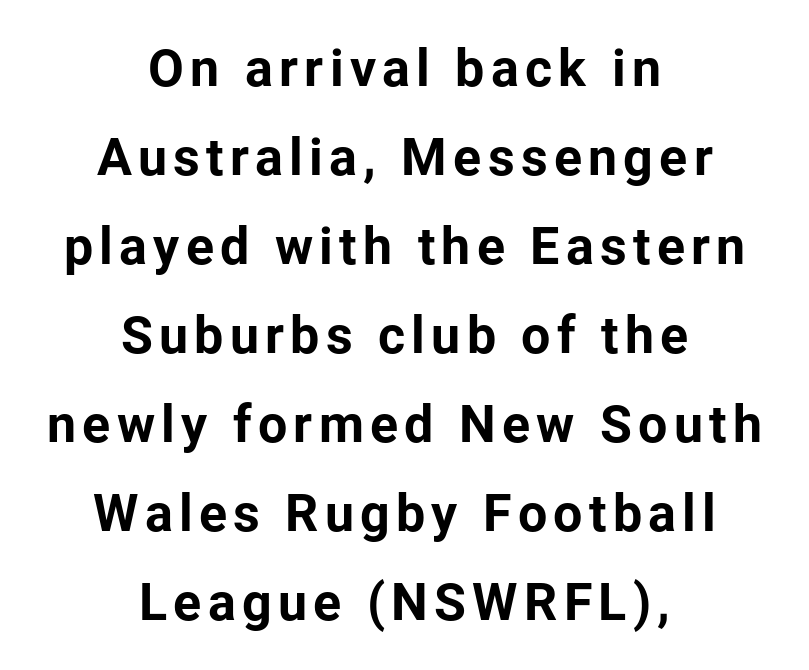
The image shows 52 px bold sans-serif type, upright; set centered, line spacing 1.71x, not underlined; low stroke contrast and a medium x-height.
